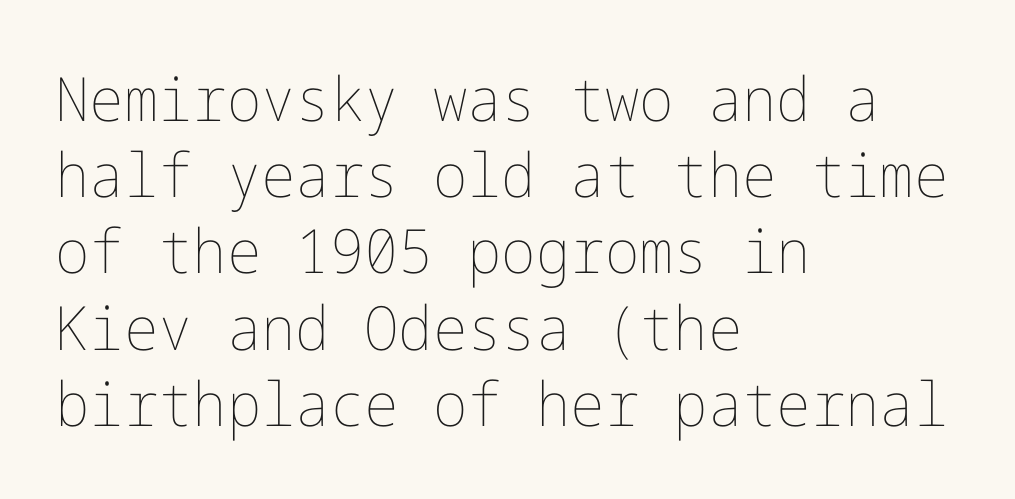
The image shows 61 px thin type, upright; set left-aligned, normal line spacing (1.25x), normal letter spacing, not underlined; low stroke contrast and a medium x-height.
